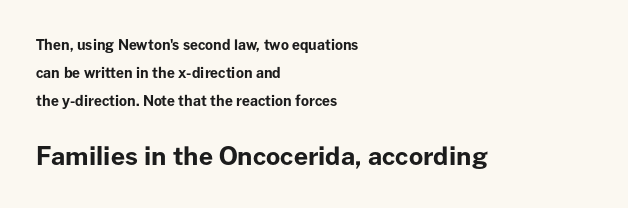
Larger block? The one below; the one above is distinctly smaller. The typesetter chose a ragged-right arrangement here. Thick stems and heavy bowls — unmistakably bold. Vertical spacing — loose. The lettering holds an erect, upright posture throughout.
